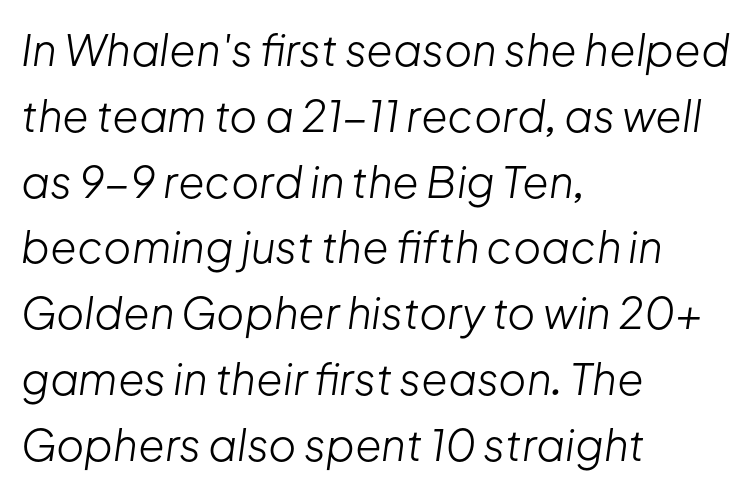
Q: Is the text bold? A: No.
Q: Is the text italic (slanted)? A: Yes, it leans right by about 8 degrees.
Q: Is the text underlined? A: No.
Q: How is the paragraph aligned? A: Left-aligned.
Q: Is the spacing between letters normal or unusually wide? A: Normal.
Q: Is the spacing between lines tight, normal or loose? A: Normal.
Q: Width (condensed, normal, or wide)? A: Normal.
Q: Stroke contrast? A: Low.
Q: x-height? A: Medium.
Q: Monospaced? A: No.
